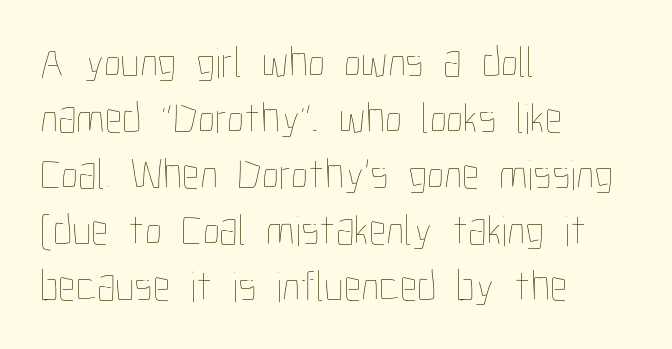
Q: Is the text bold? A: No.
Q: Is the text italic (slanted)? A: No, it is upright.
Q: Is the text underlined? A: No.
Q: How is the paragraph aligned? A: Left-aligned.
Q: Is the spacing between letters normal or unusually wide? A: Normal.
Q: Is the spacing between lines tight, normal or loose? A: Normal.
Q: Width (condensed, normal, or wide)? A: Condensed.
Q: Stroke contrast? A: Low.
Q: x-height? A: Medium.
Q: Monospaced? A: No.
